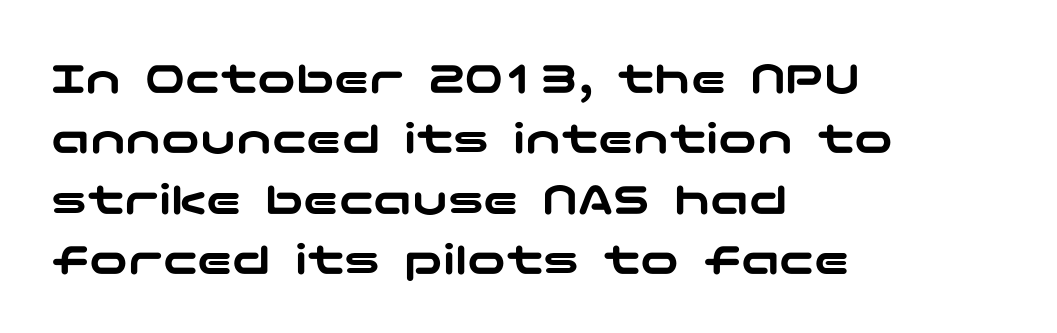
{"serif": "no", "italic": "no", "width": "wide", "stroke_contrast": "low", "x_height": "medium", "underline": "no", "align": "left", "line_spacing": "normal", "line_spacing_ratio": 1.26, "letter_spacing": "normal", "letter_spacing_em": 0.0, "glyph_px": 48}
